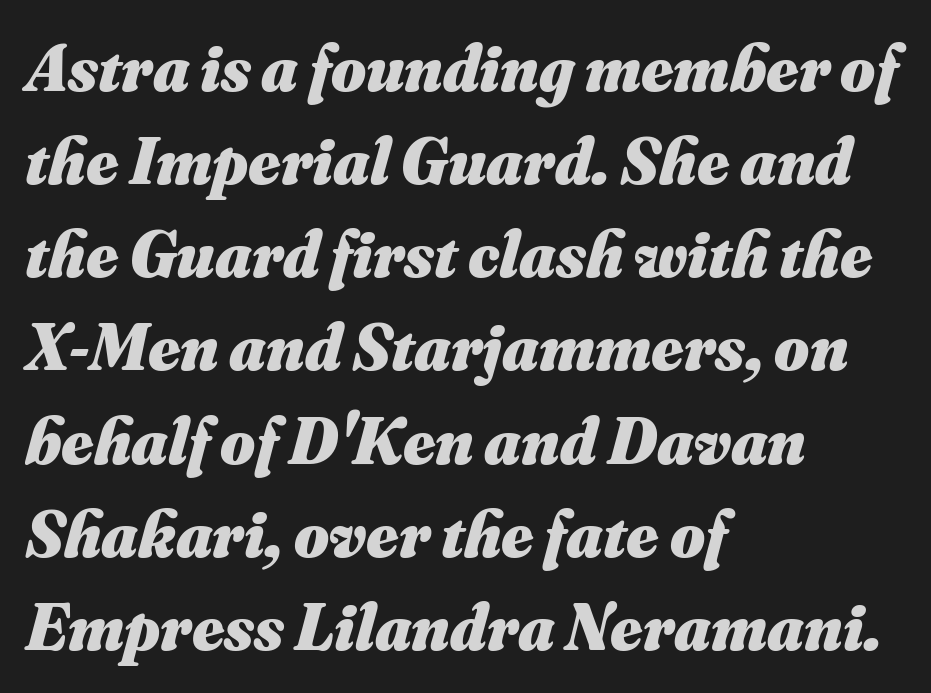
Line spacing here is normal. The ragged edge is on the right, which tells us the setting is flush left. The characters look thick and weighty, a clear bold. You could call the tracking neutral — neither tight nor loose.
